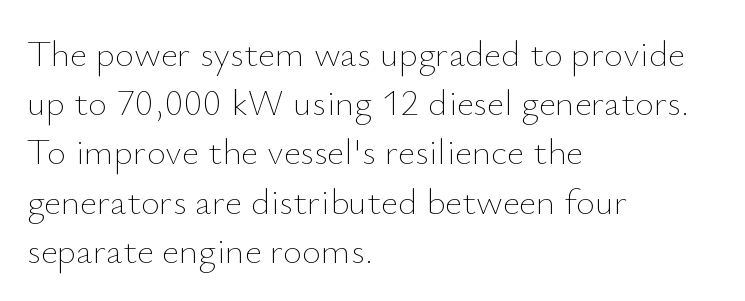
In terms of letterspacing, this is plain default setting. Nothing heavy about these letters — not bold at all. Looks like regular typesetting: each glyph gets only the width it needs. These lines sit exactly where default settings would place them. Italic: no, the glyphs are upright roman.
